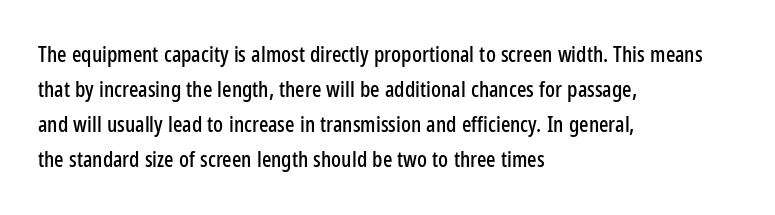
The vertical gap from one line to the next is medium. In terms of posture, this sample is upright. The ragged edge is on the right, which tells us the setting is flush left. Look at the tracking — it's just the regular setting, nothing added. Only glyphs here, with clear space below each row.
